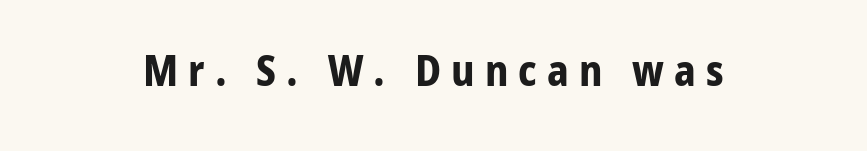
Q: Is the text bold? A: Yes.
Q: Is the text italic (slanted)? A: No, it is upright.
Q: Is the typeface a serif or a sans-serif typeface? A: Sans-serif.
Q: Is the text underlined? A: No.
Q: Is the spacing between letters normal or unusually wide? A: Unusually wide.
Q: Width (condensed, normal, or wide)? A: Normal.
Q: Stroke contrast? A: Low.
Q: x-height? A: Medium.
Q: Monospaced? A: No.
